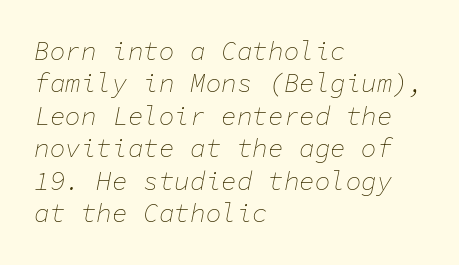
The image shows 26 px text type, italic (leaning right); set left-aligned, normal line spacing (1.25x), normal letter spacing, not underlined.
